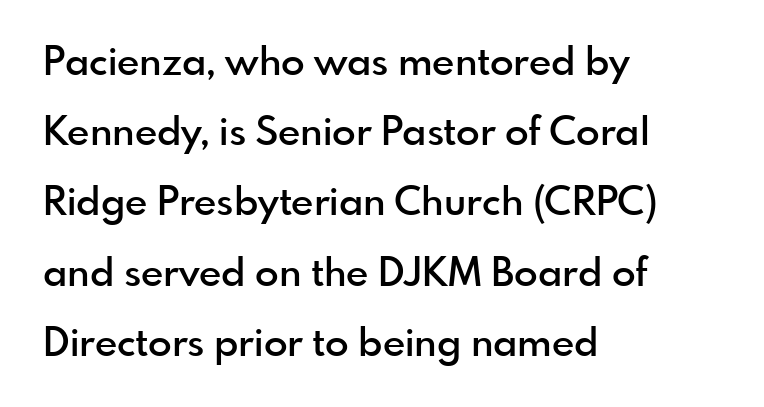
The image shows 39 px semibold sans-serif type, upright; set left-aligned, line spacing 1.8x, normal letter spacing, not underlined; a small x-height.
